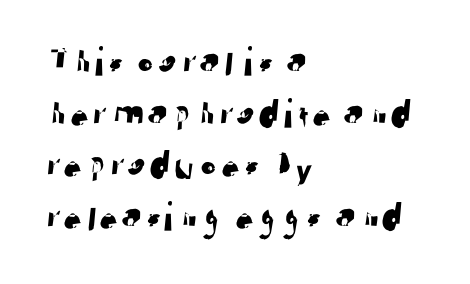
{"serif": "no", "width": "normal", "stroke_contrast": "low", "x_height": "medium", "monospaced": "no", "underline": "no", "align": "left", "line_spacing_ratio": 1.23, "letter_spacing": "normal", "letter_spacing_em": 0.0, "glyph_px": 42}
